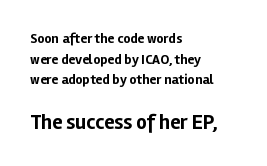
Underline: absent. Reading top to bottom, the characters get bigger at the block break. Students, note that the glyphs here touch the page at normal intervals. Typographic density is high because the face is bold. Left-aligned paragraph, ragged on the right.
